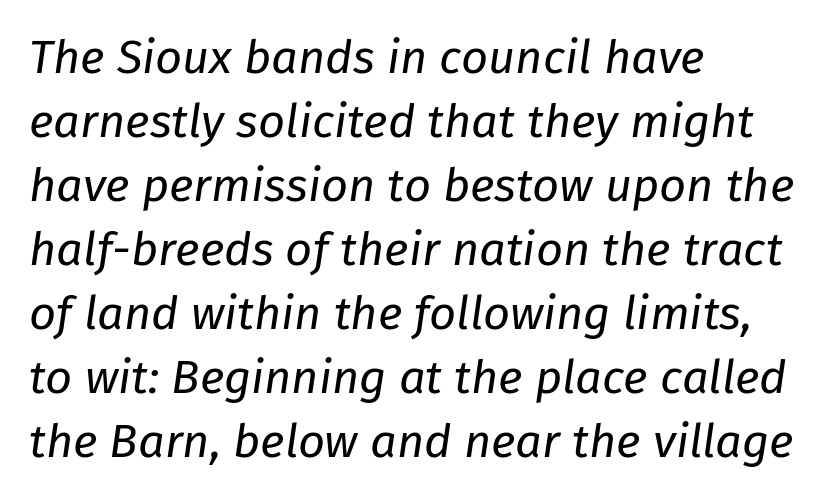
{"italic": "yes", "lean": "right", "slant_degrees": 8, "bold": "no", "weight": "regular", "width": "normal", "stroke_contrast": "low", "x_height": "medium", "monospaced": "no", "underline": "no", "align": "left", "line_spacing": "normal", "line_spacing_ratio": 1.36, "letter_spacing": "normal", "letter_spacing_em": 0.0, "glyph_px": 47}
